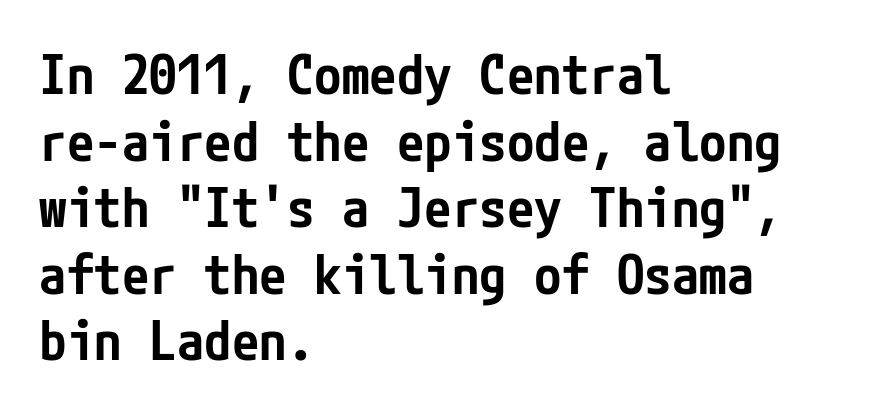
The space beneath each line is pristine and unruled. Is there any slant? The stems are plumb. The passage shown is semibold, sitting just below true bold. Nobody touched the tracking dial on this one.
